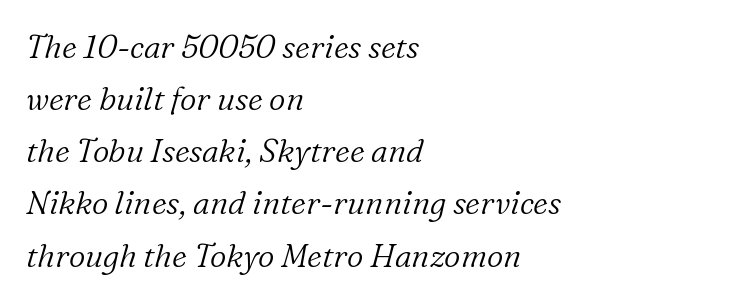
Note: serifs present on the glyphs. The block of text has a typical density, with ordinary space between rows. The letters advance in unequal steps, a hallmark of proportional type. Horizontally, the lines are justified to the leading edge only.
